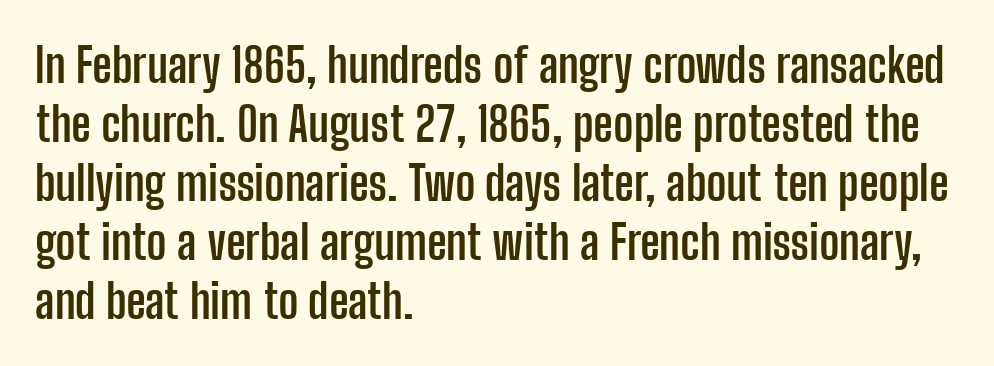
The image shows 48 px semibold, condensed sans-serif type, upright; set left-aligned, line spacing 1.23x, normal letter spacing, not underlined; low stroke contrast and a medium x-height.
